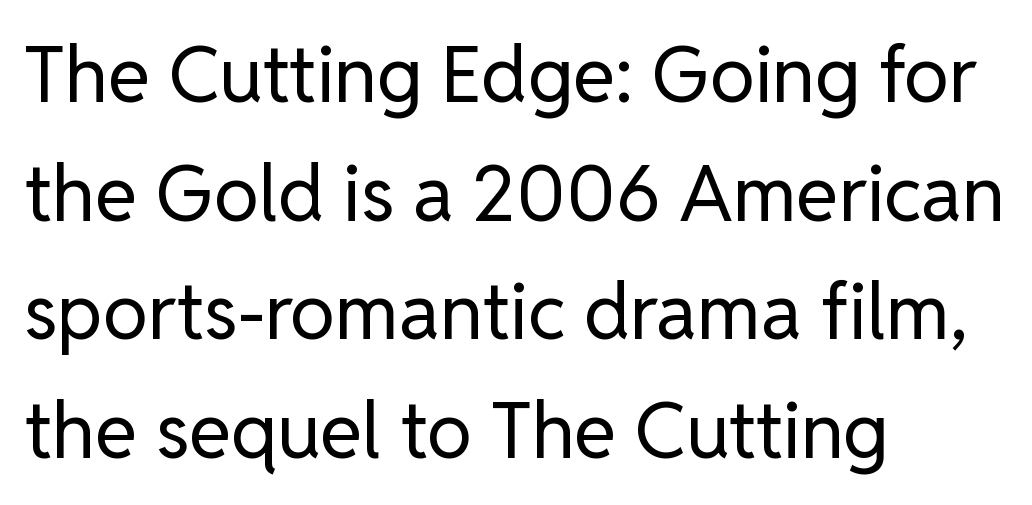
The designer went with a sans here, leaving each stem footless. The area under the type is left untouched. The space between consecutive lines is moderate. Every character sits straight up, as roman type does. Letter spacing: default. No chunkiness to these letters — they're not bold.
